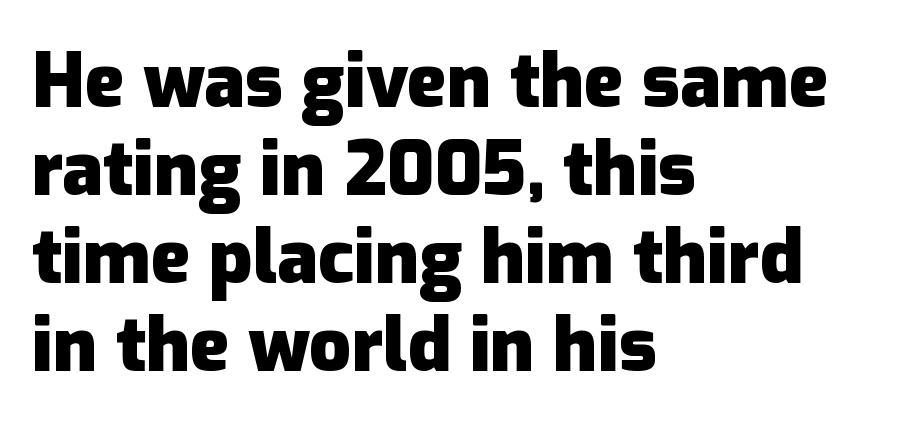
Q: Is the text bold? A: Yes.
Q: Is the text italic (slanted)? A: No, it is upright.
Q: Is the typeface a serif or a sans-serif typeface? A: Sans-serif.
Q: Is the text underlined? A: No.
Q: How is the paragraph aligned? A: Left-aligned.
Q: Is the spacing between letters normal or unusually wide? A: Normal.
Q: Width (condensed, normal, or wide)? A: Normal.
Q: Stroke contrast? A: Low.
Q: x-height? A: Medium.
Q: Monospaced? A: No.
